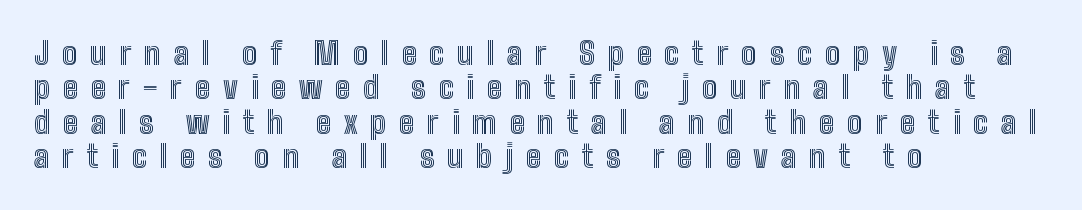
{"italic": "no", "width": "condensed", "x_height": "medium", "monospaced": "no", "underline": "no", "align": "left", "line_spacing": "tight", "line_spacing_ratio": 1.11, "letter_spacing": "wide", "letter_spacing_em": 0.41, "glyph_px": 31}
